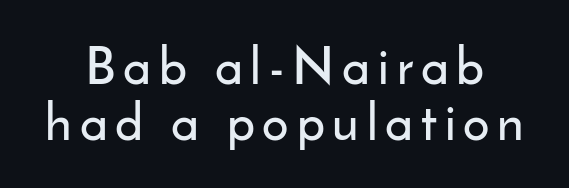
Q: Is the text italic (slanted)? A: No, it is upright.
Q: Is the typeface a serif or a sans-serif typeface? A: Sans-serif.
Q: Is the text underlined? A: No.
Q: Is the spacing between lines tight, normal or loose? A: Tight.
Q: Width (condensed, normal, or wide)? A: Normal.
Q: Stroke contrast? A: Low.
Q: x-height? A: Small.
Q: Monospaced? A: No.
